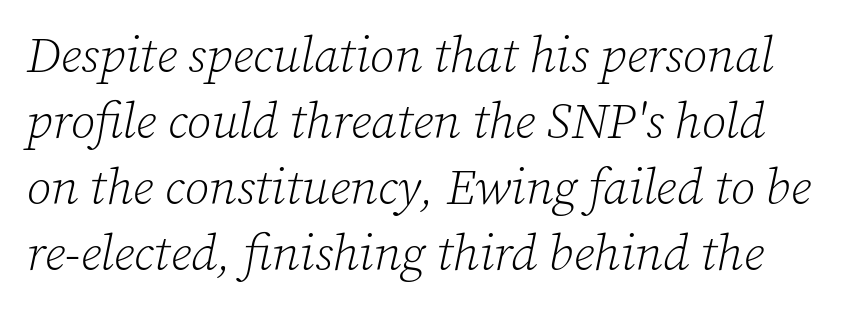
Q: Is the text bold? A: No.
Q: Is the text italic (slanted)? A: Yes, it leans right by about 12 degrees.
Q: Is the typeface a serif or a sans-serif typeface? A: Serif.
Q: Is the text underlined? A: No.
Q: Is the spacing between letters normal or unusually wide? A: Normal.
Q: Is the spacing between lines tight, normal or loose? A: Normal.
Q: Width (condensed, normal, or wide)? A: Normal.
Q: Stroke contrast? A: Low.
Q: x-height? A: Medium.
Q: Monospaced? A: No.
